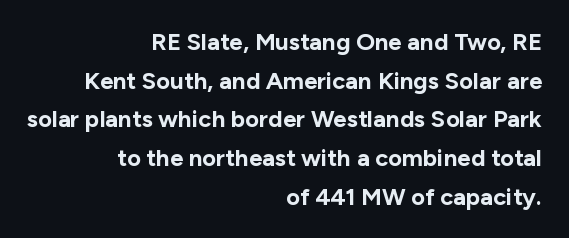
Unmarked baselines from the first word to the last. Evenly set lines give the paragraph a standard silhouette. Every character sits straight up, as roman type does. Horizontal alignment here is rightward, an uncommon choice for prose.
